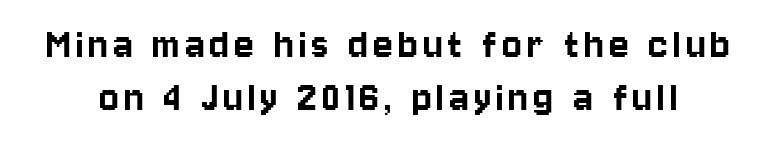
Q: Is the text italic (slanted)? A: No, it is upright.
Q: Is the typeface a serif or a sans-serif typeface? A: Sans-serif.
Q: Is the text underlined? A: No.
Q: Width (condensed, normal, or wide)? A: Condensed.
Q: Stroke contrast? A: Low.
Q: x-height? A: Large.
Q: Monospaced? A: No.
